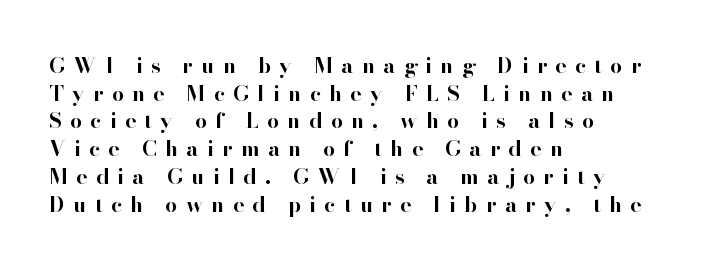
A dark, heavy texture on the line: the type is bold. Successive baselines arrive at the customary interval. Plain, unruled lines of type. The typesetter chose a ragged-right arrangement here.
